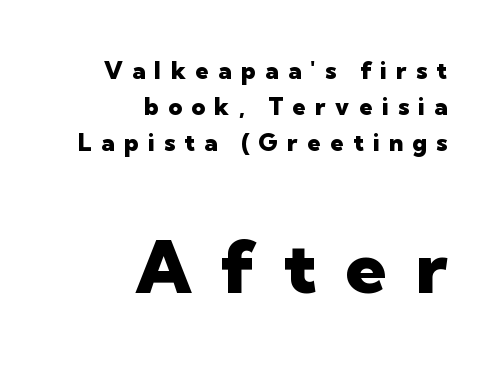
The image shows 73 px heavy sans-serif type, upright; set right-aligned, normal line spacing (1.5x), unusually wide letter spacing (+0.39 em), not underlined; the second (bottom) block is 3.04x larger; low stroke contrast and a medium x-height.
